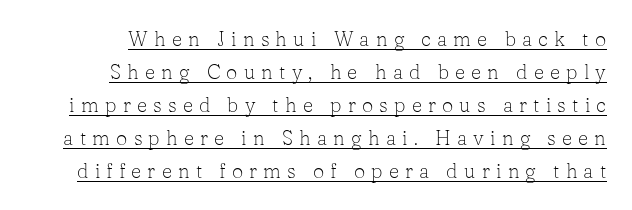
Q: Is the text bold? A: No.
Q: Is the text italic (slanted)? A: No, it is upright.
Q: Is the text underlined? A: Yes.
Q: Is the spacing between letters normal or unusually wide? A: Unusually wide.
Q: Is the spacing between lines tight, normal or loose? A: Normal.
